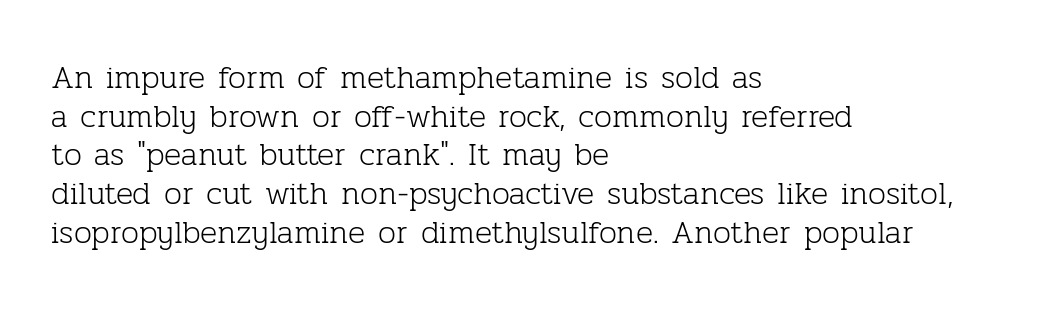
{"serif": "yes", "italic": "no", "bold": "no", "weight": "light", "width": "normal", "stroke_contrast": "low", "x_height": "medium", "monospaced": "no", "underline": "no", "align": "left", "line_spacing_ratio": 1.21, "letter_spacing": "normal", "letter_spacing_em": 0.0, "glyph_px": 32}
